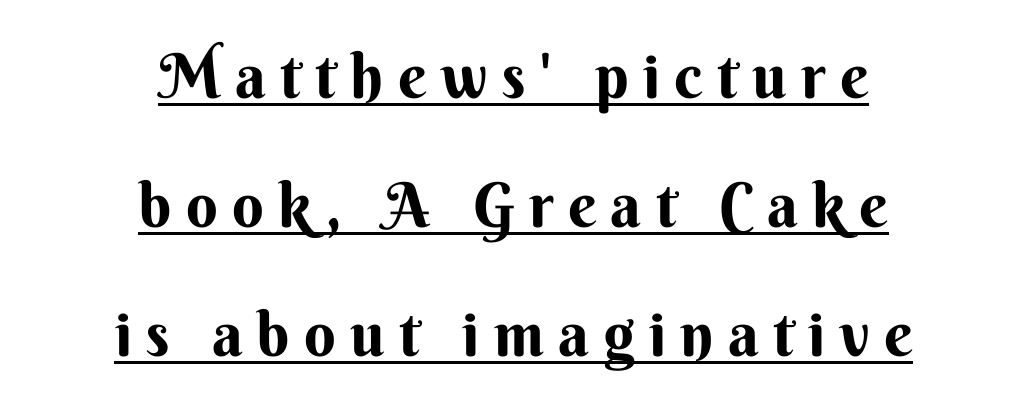
No feet cap the strokes, marking this as sans-serif type. The type sits square on the baseline with zero lean. The block of text is sparse from top to bottom, with ample space between rows. Caption: multi-line text, centered on the measure.
